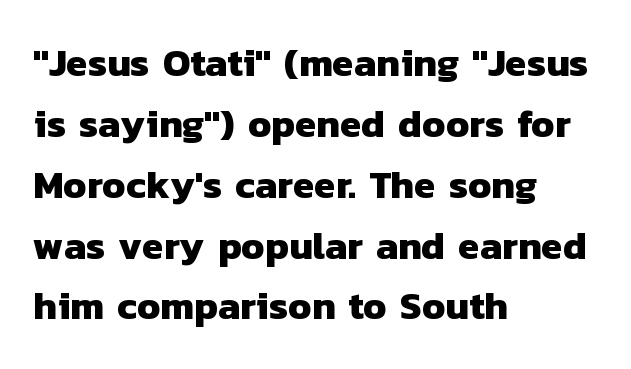
Q: Is the text bold? A: Yes.
Q: Is the typeface a serif or a sans-serif typeface? A: Sans-serif.
Q: Is the text underlined? A: No.
Q: How is the paragraph aligned? A: Left-aligned.
Q: Is the spacing between letters normal or unusually wide? A: Normal.
Q: Is the spacing between lines tight, normal or loose? A: Normal.
Q: Width (condensed, normal, or wide)? A: Normal.
Q: Stroke contrast? A: Low.
Q: x-height? A: Medium.
Q: Monospaced? A: No.
